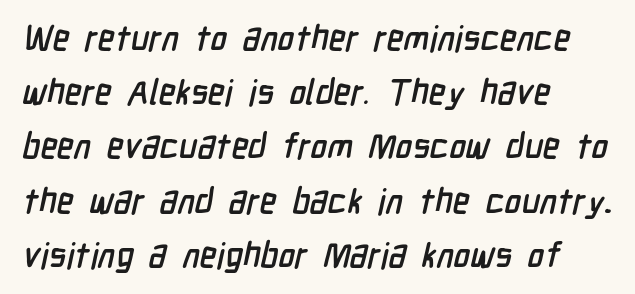
You could call the tracking neutral — neither tight nor loose. The letters carry no serifs — their stems end cleanly without finishing strokes. The passage shown is not underscored anywhere. If you drew a ruler down the left edge, every line would touch it.
